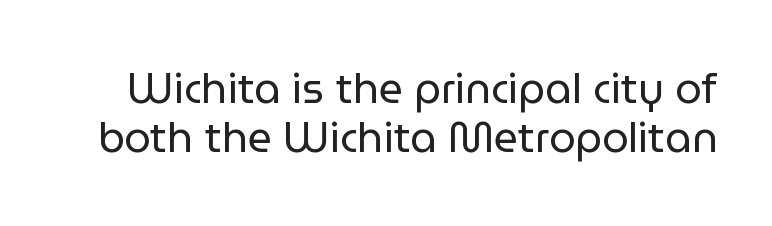
The image shows 42 px regular-weight sans-serif type, upright; set line spacing 1.17x, normal letter spacing, not underlined; low stroke contrast and a medium x-height.
